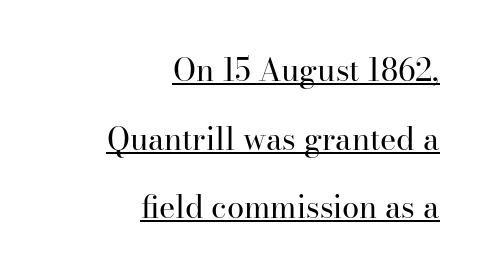
Horizontal bands of white between lines are thick stripes. Which margin do the lines hug? The right one — the left edge is uneven. No letter is thick-stroked: the sample isn't bold. A typesetter would call this zero additional tracking. The lettering stays uniformly vertical, giving the passage a roman look.
